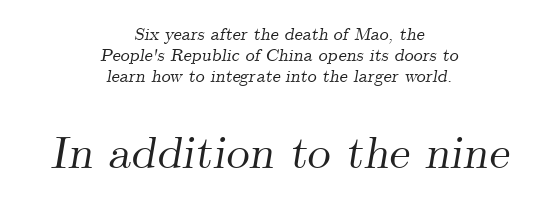
{"serif": "yes", "italic": "yes", "lean": "right", "slant_degrees": 9, "width": "normal", "stroke_contrast": "medium", "x_height": "small", "monospaced": "no", "underline": "no", "align": "center", "line_spacing_ratio": 1.18, "letter_spacing": "normal", "letter_spacing_em": 0.0, "larger_block": "second", "size_ratio": 2.56, "glyph_px": 46}
